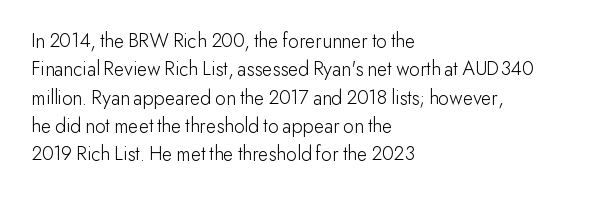
Q: Is the text bold? A: No.
Q: Is the text italic (slanted)? A: No, it is upright.
Q: Is the text underlined? A: No.
Q: How is the paragraph aligned? A: Left-aligned.
Q: Is the spacing between letters normal or unusually wide? A: Normal.
Q: Is the spacing between lines tight, normal or loose? A: Normal.
